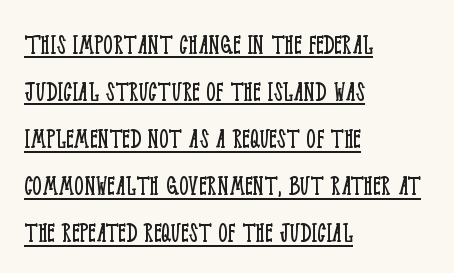
Q: Is the text bold? A: No.
Q: Is the text italic (slanted)? A: No, it is upright.
Q: Is the typeface a serif or a sans-serif typeface? A: Serif.
Q: Is the text underlined? A: Yes.
Q: How is the paragraph aligned? A: Left-aligned.
Q: Is the spacing between letters normal or unusually wide? A: Normal.
Q: Is the spacing between lines tight, normal or loose? A: Normal.
Q: Width (condensed, normal, or wide)? A: Condensed.
Q: Stroke contrast? A: Low.
Q: x-height? A: Large.
Q: Monospaced? A: No.
